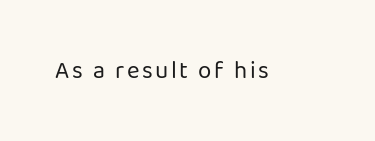
The image shows 24 px text type, upright; set not underlined.
